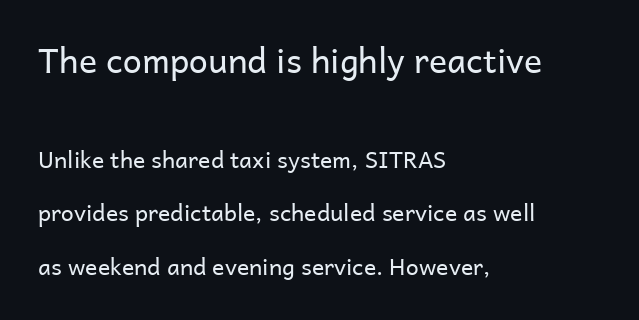
{"serif": "no", "italic": "no", "bold": "no", "weight": "regular", "width": "normal", "stroke_contrast": "low", "x_height": "medium", "monospaced": "no", "underline": "no", "align": "left", "line_spacing": "loose", "line_spacing_ratio": 2.32, "letter_spacing": "normal", "letter_spacing_em": 0.0, "larger_block": "first", "size_ratio": 1.48, "glyph_px": 34}
